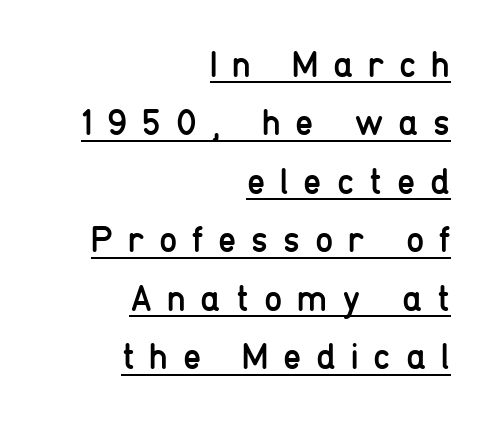
{"serif": "no", "italic": "no", "bold": "no", "weight": "regular", "width": "condensed", "stroke_contrast": "low", "x_height": "medium", "monospaced": "no", "underline": "yes", "align": "right", "line_spacing": "normal", "line_spacing_ratio": 1.58, "letter_spacing": "wide", "letter_spacing_em": 0.4, "glyph_px": 37}
